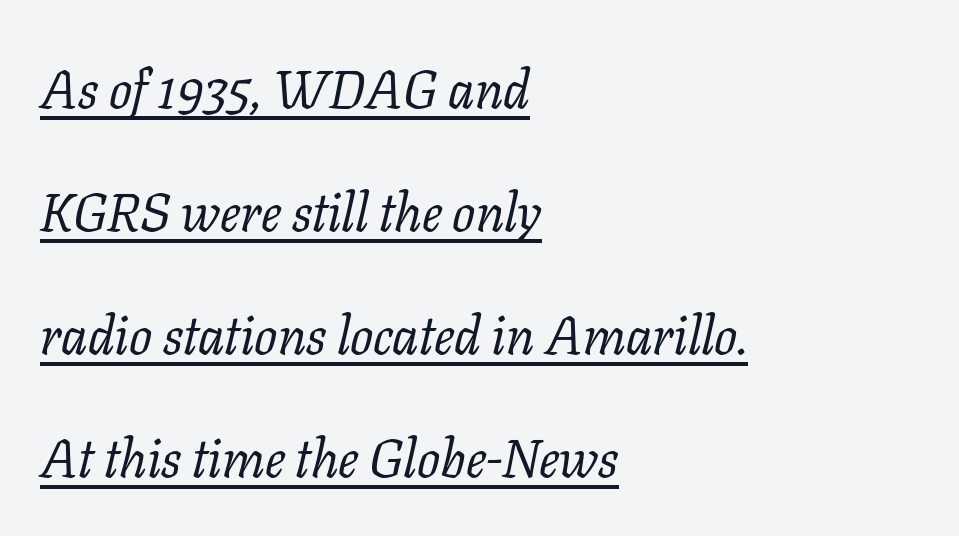
The image shows 54 px regular-weight serif type, italic (leaning right); set left-aligned, loose line spacing (2.28x), normal letter spacing, underlined; low stroke contrast and a medium x-height.
